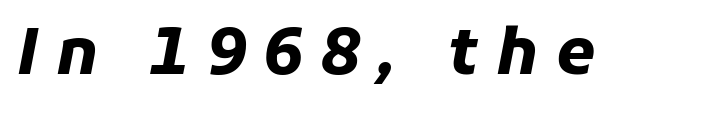
The image shows 63 px heavy type, italic (leaning right); set unusually wide letter spacing (+0.29 em), not underlined; low stroke contrast and a medium x-height.
